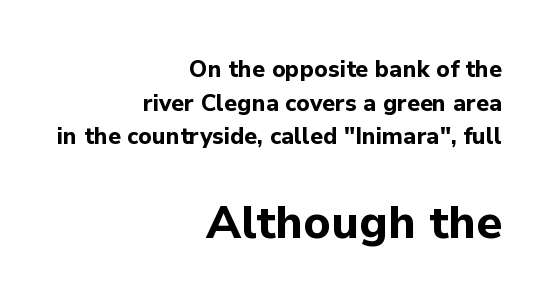
{"serif": "no", "italic": "no", "bold": "yes", "weight": "bold", "width": "normal", "stroke_contrast": "low", "x_height": "medium", "monospaced": "no", "underline": "no", "align": "right", "line_spacing": "normal", "line_spacing_ratio": 1.46, "letter_spacing": "normal", "letter_spacing_em": 0.0, "larger_block": "second", "size_ratio": 2.0, "glyph_px": 46}
